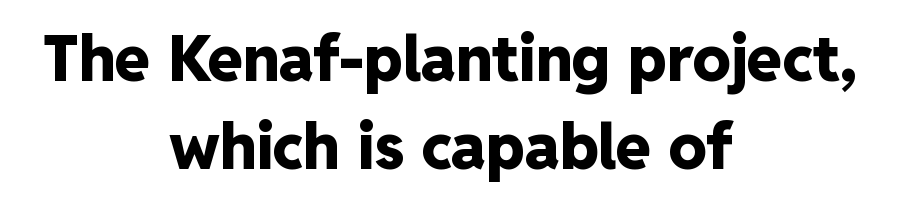
The image shows 63 px heavy sans-serif type, upright; set centered, normal line spacing (1.4x), normal letter spacing, not underlined; low stroke contrast and a medium x-height.
